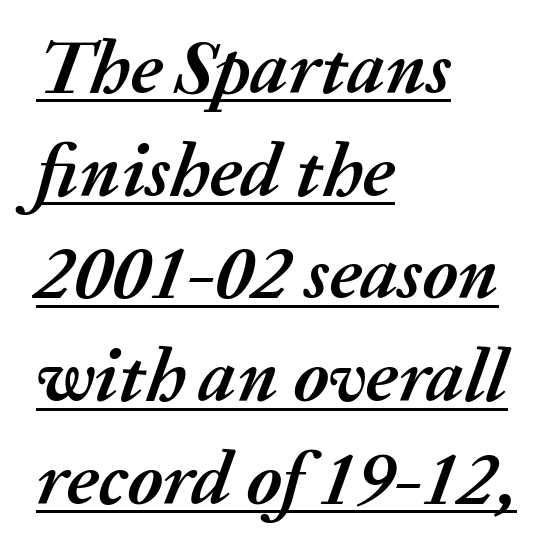
The glyphs have the mass of a bold cut. Each line starts at the same left margin while the right side varies. You can tell it's italic because the verticals aren't actually vertical. This sample has the flowing, uneven cadence of proportional lettering. Each new line begins a customary step beneath the previous one.
